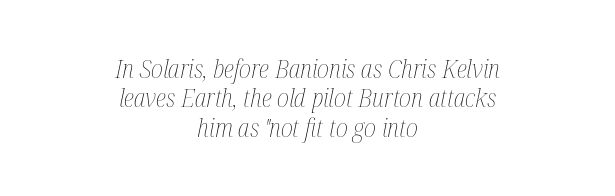
The image shows 25 px text type, italic (leaning right); set centered, line spacing 1.18x, normal letter spacing, not underlined.
